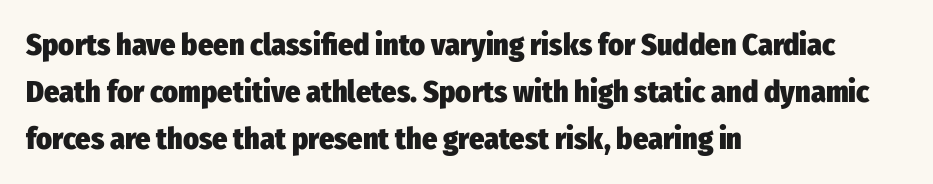
Is there much room between lines? A standard amount, neither cramped nor airy. What weight is shown? A full bold with thick strokes. Caption: standard tracking, unaltered. You can tell it's not italic because the verticals are truly vertical. Casual observation: everything's shoved over to the left. Think of a printed novel: that variable character pitch is what you see here.
